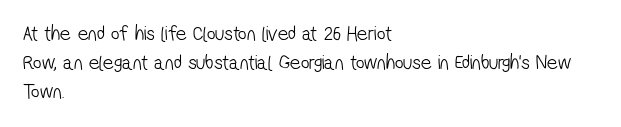
Students, note that the glyphs here touch the page at normal intervals. Horizontal bands of white between lines are of average thickness. Unbolded letterforms with no extra heft. The area under the type is left untouched. Typeset ragged right — the left edge is the straight one.
